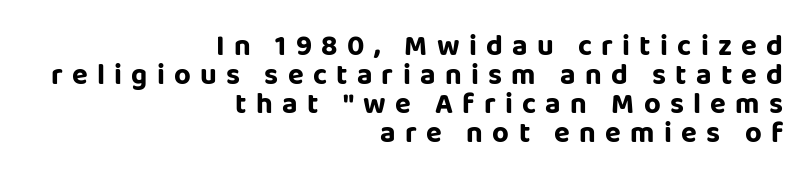
{"serif": "no", "italic": "no", "bold": "yes", "weight": "bold", "width": "normal", "stroke_contrast": "low", "x_height": "large", "monospaced": "no", "underline": "no", "align": "right", "line_spacing": "tight", "line_spacing_ratio": 1.0, "letter_spacing": "wide", "letter_spacing_em": 0.32, "glyph_px": 29}
